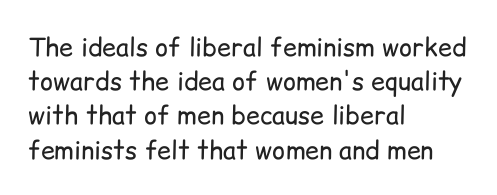
The image shows 25 px text type, upright; set left-aligned, normal line spacing (1.37x), normal letter spacing, not underlined.
